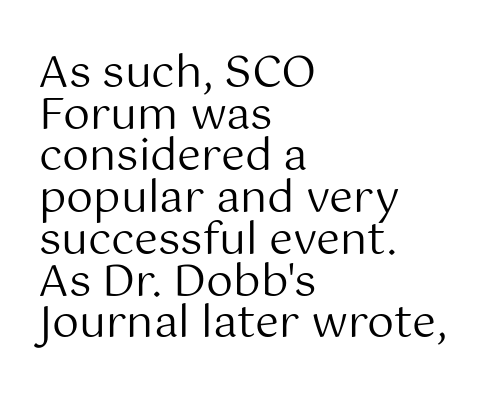
This is roman type, the default non-slanted kind. In terms of leading, this rendering errs on the cramped side. You could call the tracking neutral — neither tight nor loose. Compared with a typical body face, this is equally light or lighter still. A classic flush-left, rag-right setting is used for this passage. Serif or sans? Sans — the stroke terminals are bare.
